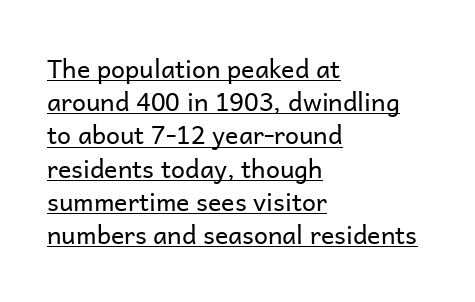
{"italic": "no", "bold": "no", "underline": "yes", "align": "left", "line_spacing": "normal", "line_spacing_ratio": 1.33, "letter_spacing": "normal", "letter_spacing_em": 0.0, "glyph_px": 25}
